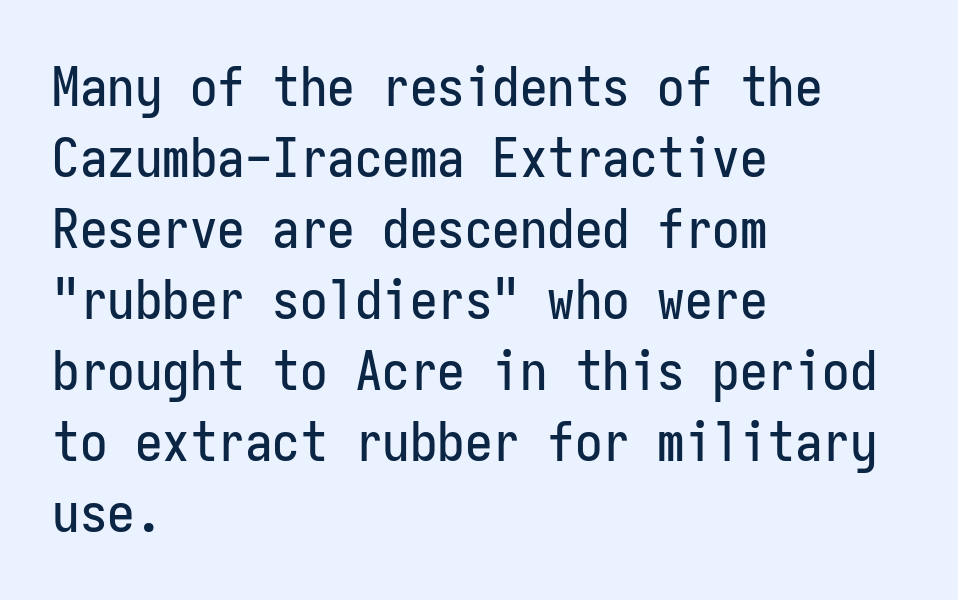
One-word summary of the alignment: left. The passage shown is typed in a monospace face where columns stay perfectly aligned. The glyphs are unaccompanied by any horizontal stroke below them. Ascenders rise straight up at ninety degrees. No extra tracking has been applied to these lines.
